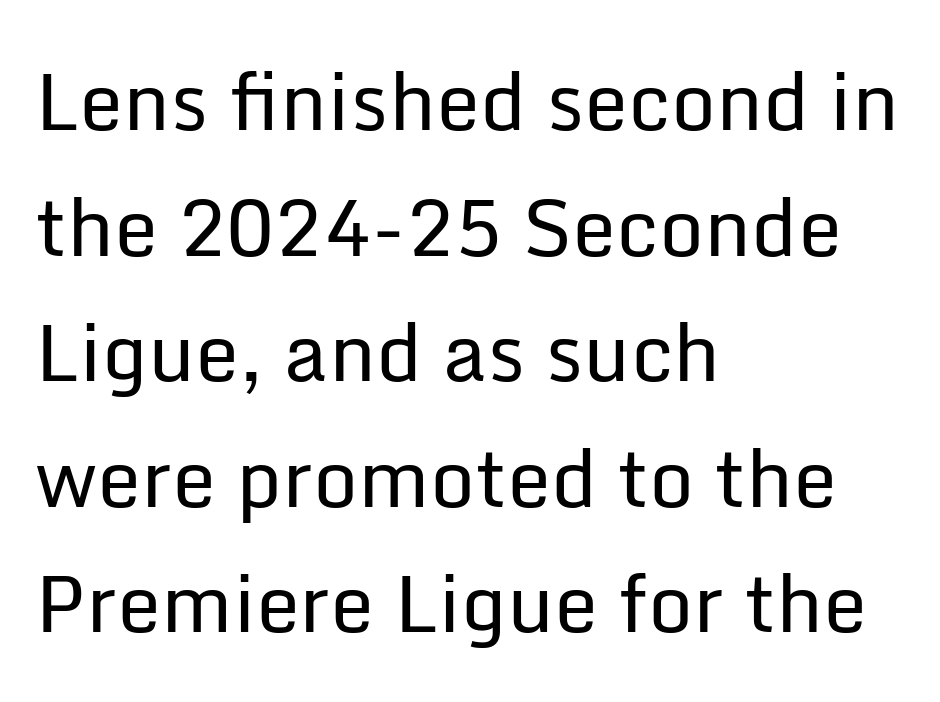
Q: Is the text bold? A: No.
Q: Is the text italic (slanted)? A: No, it is upright.
Q: Is the typeface a serif or a sans-serif typeface? A: Sans-serif.
Q: Is the text underlined? A: No.
Q: How is the paragraph aligned? A: Left-aligned.
Q: Is the spacing between letters normal or unusually wide? A: Normal.
Q: Is the spacing between lines tight, normal or loose? A: Normal.
Q: Width (condensed, normal, or wide)? A: Normal.
Q: Stroke contrast? A: Low.
Q: x-height? A: Medium.
Q: Monospaced? A: No.
